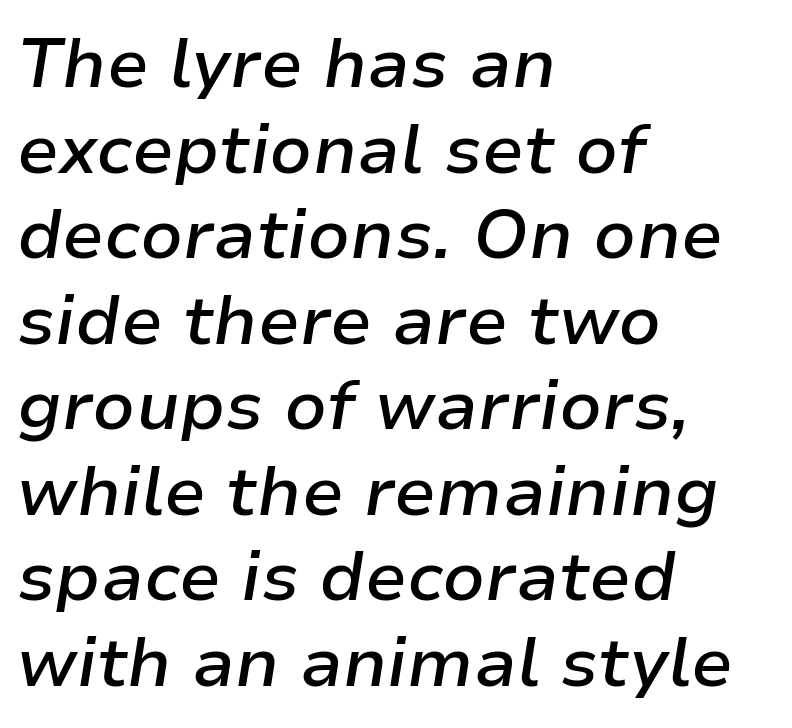
{"italic": "yes", "lean": "right", "slant_degrees": 9, "bold": "semi", "weight": "semibold", "width": "normal", "stroke_contrast": "low", "x_height": "medium", "monospaced": "no", "underline": "no", "align": "left", "line_spacing_ratio": 1.24, "letter_spacing": "normal", "letter_spacing_em": 0.0, "glyph_px": 69}
